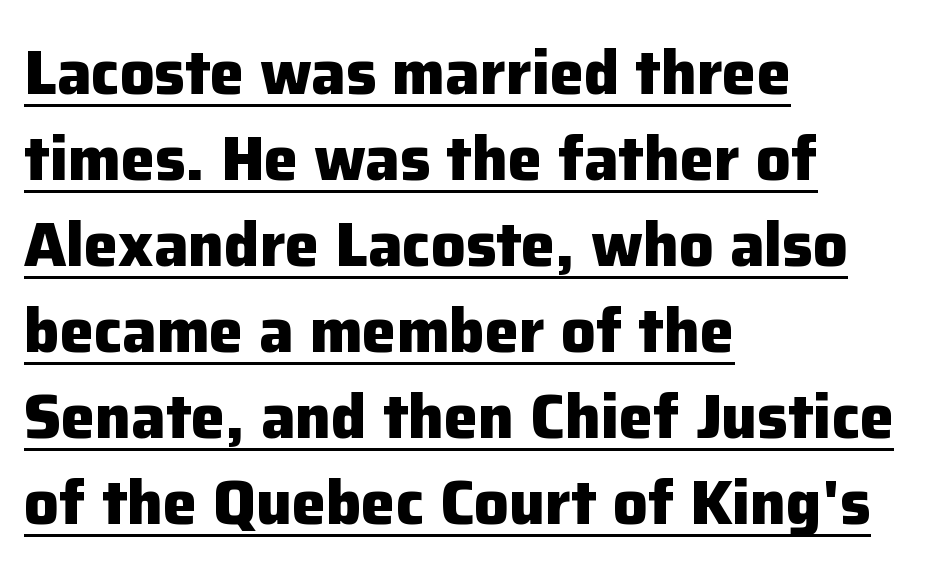
{"serif": "no", "italic": "no", "bold": "yes", "weight": "heavy", "width": "normal", "stroke_contrast": "low", "x_height": "medium", "monospaced": "no", "underline": "yes", "align": "left", "line_spacing": "normal", "line_spacing_ratio": 1.41, "letter_spacing": "normal", "letter_spacing_em": 0.0, "glyph_px": 61}
